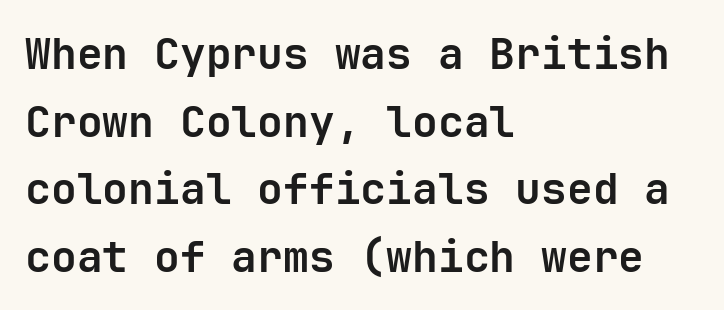
The image shows 43 px bold sans-serif type, upright, monospaced; set left-aligned, normal line spacing (1.57x), normal letter spacing, not underlined; low stroke contrast and a medium x-height.
